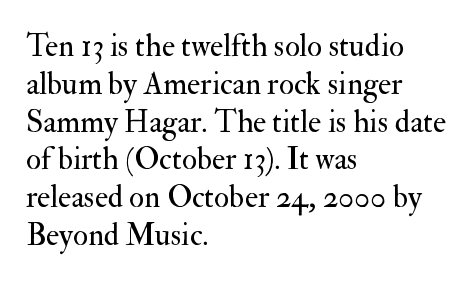
{"serif": "yes", "italic": "no", "bold": "no", "weight": "regular", "width": "normal", "stroke_contrast": "medium", "x_height": "small", "monospaced": "no", "underline": "no", "align": "left", "line_spacing_ratio": 1.22, "letter_spacing": "normal", "letter_spacing_em": 0.0, "glyph_px": 31}
